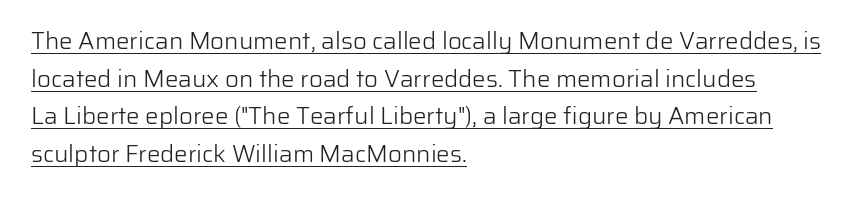
Q: Is the text bold? A: No.
Q: Is the text italic (slanted)? A: No, it is upright.
Q: Is the text underlined? A: Yes.
Q: How is the paragraph aligned? A: Left-aligned.
Q: Is the spacing between letters normal or unusually wide? A: Normal.
Q: Is the spacing between lines tight, normal or loose? A: Normal.
